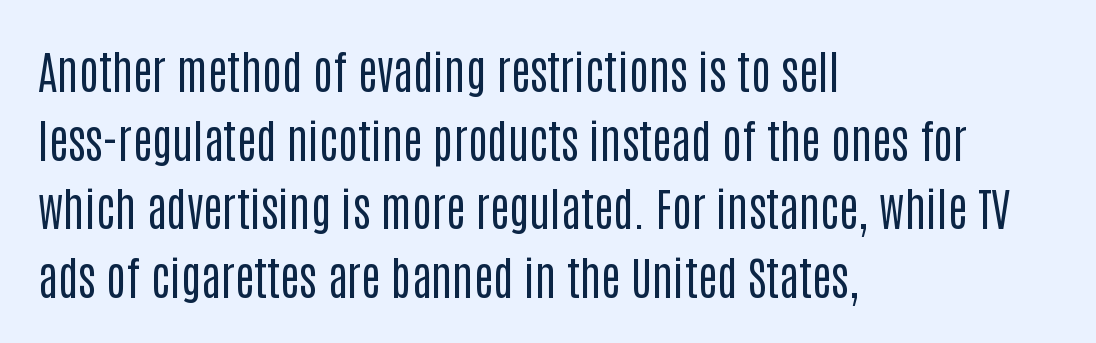
Q: Is the text bold? A: No.
Q: Is the text italic (slanted)? A: No, it is upright.
Q: Is the typeface a serif or a sans-serif typeface? A: Sans-serif.
Q: Is the text underlined? A: No.
Q: How is the paragraph aligned? A: Left-aligned.
Q: Is the spacing between letters normal or unusually wide? A: Normal.
Q: Is the spacing between lines tight, normal or loose? A: Normal.
Q: Width (condensed, normal, or wide)? A: Condensed.
Q: Stroke contrast? A: Low.
Q: x-height? A: Large.
Q: Monospaced? A: No.
